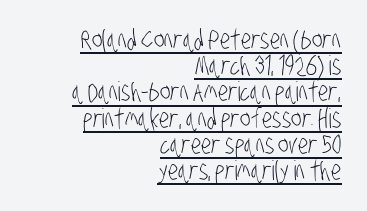
The letters look calm and open, with moderate or lighter stems. Line ends are locked; line starts wander. Tracking value appears to be zero — textbook default spacing. Caption: lettering with a line underneath. Rows of type sit shoulder to shoulder in the vertical direction.
